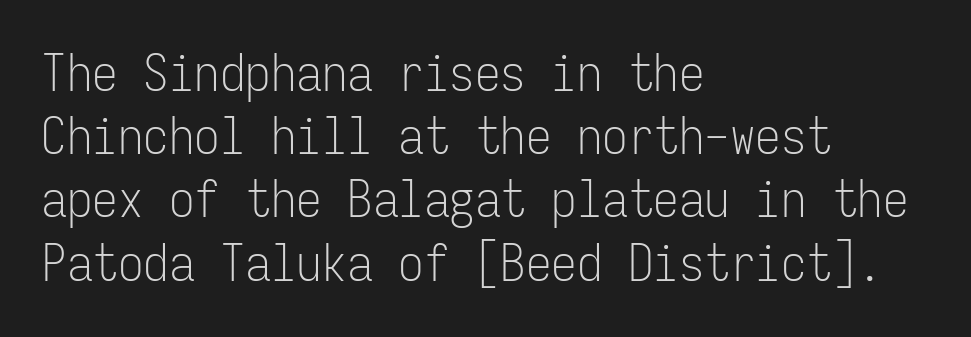
The image shows 51 px light, condensed sans-serif type, upright, monospaced; set left-aligned, line spacing 1.24x, normal letter spacing, not underlined; low stroke contrast and a medium x-height.
